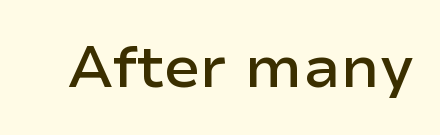
{"serif": "no", "italic": "no", "bold": "semi", "weight": "semibold", "width": "normal", "stroke_contrast": "low", "x_height": "medium", "monospaced": "no", "underline": "no", "letter_spacing": "normal", "letter_spacing_em": 0.0, "glyph_px": 59}
